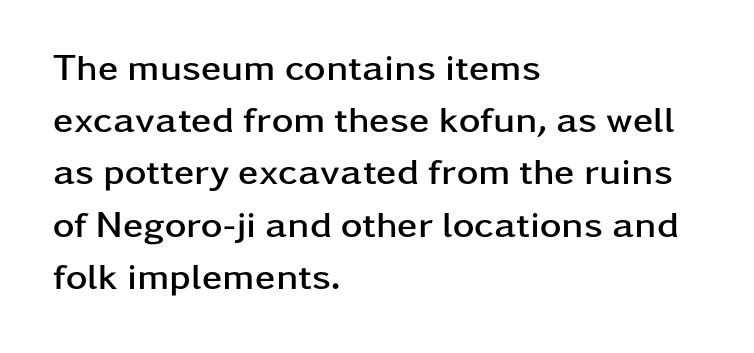
Q: Is the text bold? A: Yes.
Q: Is the text italic (slanted)? A: No, it is upright.
Q: Is the typeface a serif or a sans-serif typeface? A: Sans-serif.
Q: Is the text underlined? A: No.
Q: How is the paragraph aligned? A: Left-aligned.
Q: Is the spacing between letters normal or unusually wide? A: Normal.
Q: Is the spacing between lines tight, normal or loose? A: Normal.
Q: Width (condensed, normal, or wide)? A: Wide.
Q: Stroke contrast? A: Low.
Q: x-height? A: Medium.
Q: Monospaced? A: No.
